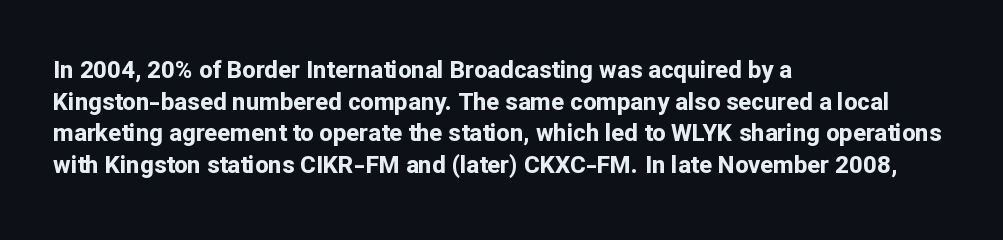
{"italic": "no", "bold": "yes", "underline": "no", "align": "left", "line_spacing": "normal", "line_spacing_ratio": 1.32, "letter_spacing": "normal", "letter_spacing_em": 0.0, "glyph_px": 24}
